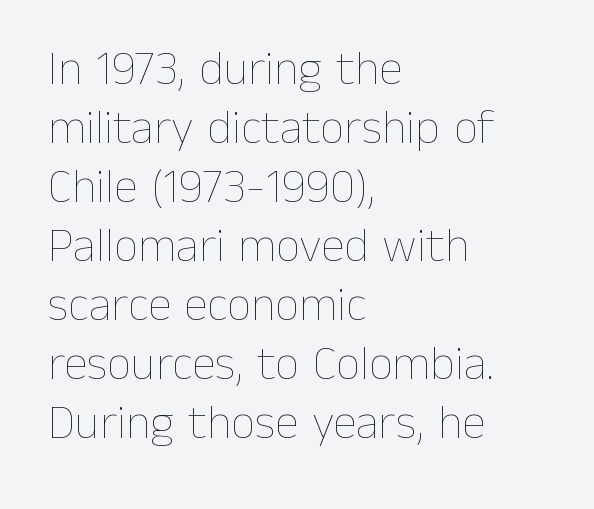
The image shows 48 px thin type, upright; set left-aligned, line spacing 1.23x, normal letter spacing, not underlined; low stroke contrast and a medium x-height.
